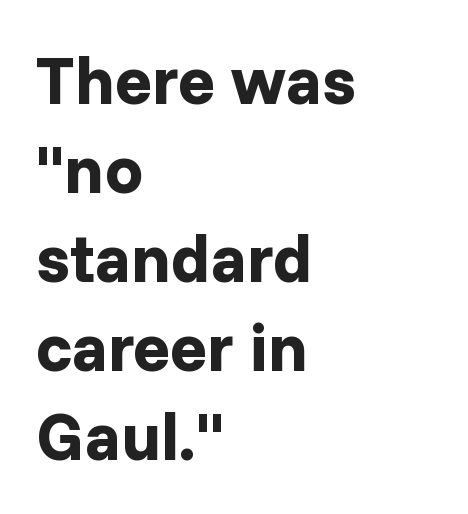
{"serif": "no", "italic": "no", "bold": "yes", "weight": "bold", "width": "normal", "stroke_contrast": "low", "x_height": "medium", "monospaced": "no", "underline": "no", "align": "left", "line_spacing": "normal", "line_spacing_ratio": 1.31, "letter_spacing": "normal", "letter_spacing_em": 0.0, "glyph_px": 68}
